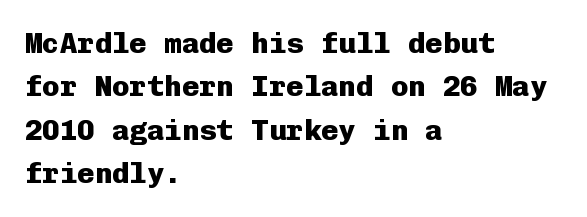
{"serif": "no", "italic": "no", "bold": "yes", "weight": "heavy", "width": "normal", "stroke_contrast": "low", "x_height": "medium", "monospaced": "yes", "underline": "no", "align": "left", "line_spacing": "normal", "line_spacing_ratio": 1.5, "letter_spacing": "normal", "letter_spacing_em": 0.0, "glyph_px": 29}
